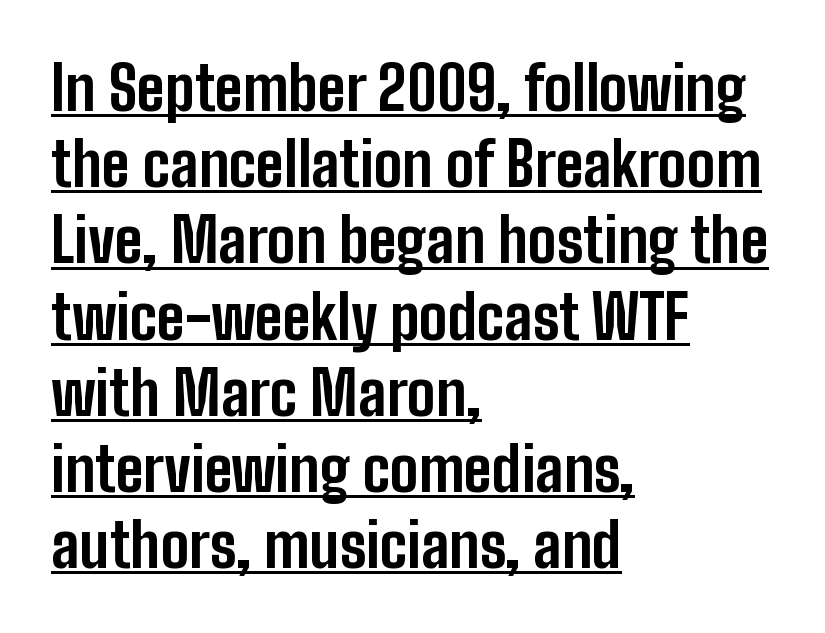
The space between consecutive lines is moderate. Is the letter spacing exaggerated? No — it looks like the ordinary default. The designer went with a sans here, leaving each stem footless. Strong, thick strokes mark this as bold type.
